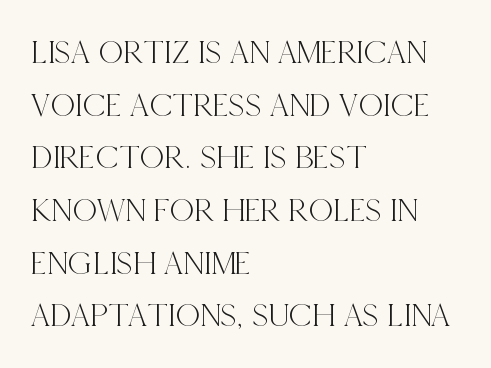
If you drew a ruler down the left edge, every line would touch it. Students, note that the glyphs here touch the page at normal intervals. The lines sit at an ordinary, default distance from one another. The letters advance in unequal steps, a hallmark of proportional type. In terms of letterform style, serifs are clearly present.
